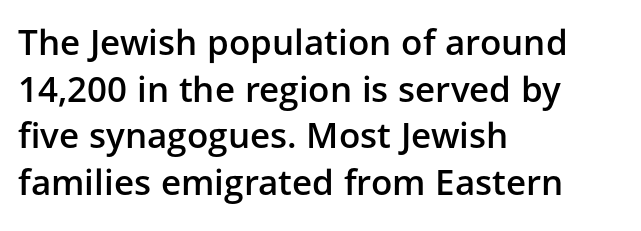
{"serif": "no", "italic": "no", "bold": "semi", "weight": "semibold", "width": "normal", "stroke_contrast": "low", "x_height": "medium", "monospaced": "no", "underline": "no", "align": "left", "line_spacing": "normal", "line_spacing_ratio": 1.33, "letter_spacing": "normal", "letter_spacing_em": 0.0, "glyph_px": 35}
